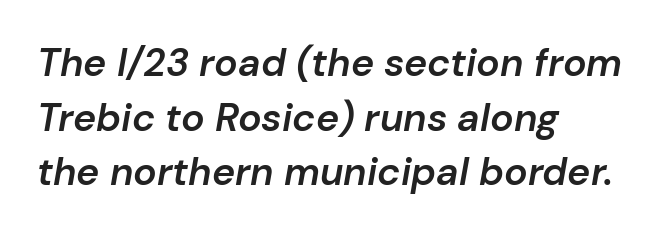
{"italic": "yes", "lean": "right", "slant_degrees": 10, "bold": "semi", "weight": "semibold", "width": "normal", "stroke_contrast": "low", "x_height": "medium", "monospaced": "no", "underline": "no", "align": "left", "line_spacing": "normal", "line_spacing_ratio": 1.4, "letter_spacing": "normal", "letter_spacing_em": 0.0, "glyph_px": 39}
